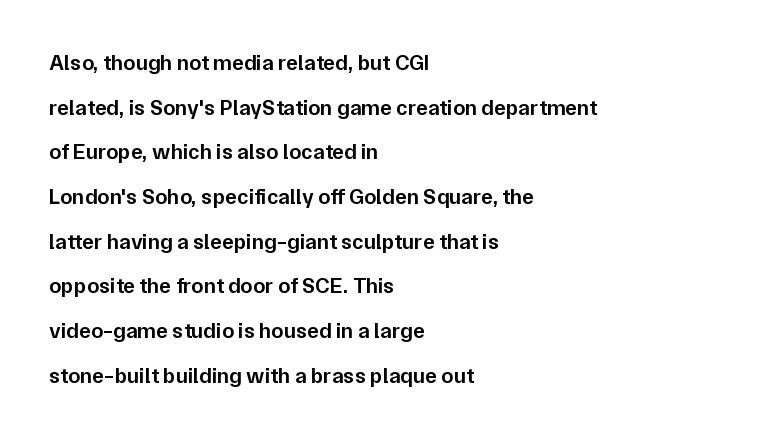
{"italic": "no", "bold": "semi", "underline": "no", "align": "left", "line_spacing": "loose", "line_spacing_ratio": 2.03, "letter_spacing": "normal", "letter_spacing_em": 0.0, "glyph_px": 22}
